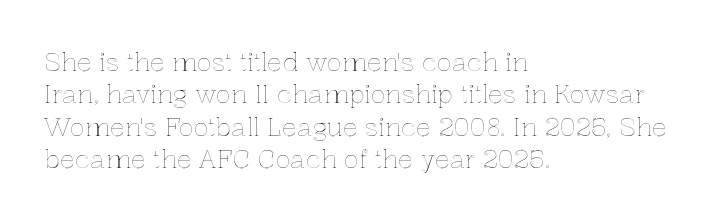
Is there much room between lines? A standard amount, neither cramped nor airy. The passage shown is not underscored anywhere. Visually the block forms a straight wall on the left and a jagged coastline on the right. The lettering holds an erect, upright posture throughout. This rendering leaves character spacing at its baseline value.
